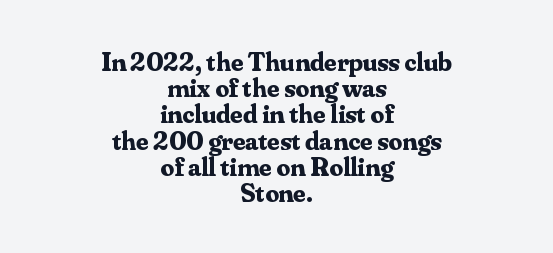
Q: Is the text bold? A: Yes.
Q: Is the text italic (slanted)? A: No, it is upright.
Q: Is the text underlined? A: No.
Q: How is the paragraph aligned? A: Centered.
Q: Is the spacing between letters normal or unusually wide? A: Normal.
Q: Is the spacing between lines tight, normal or loose? A: Tight.
